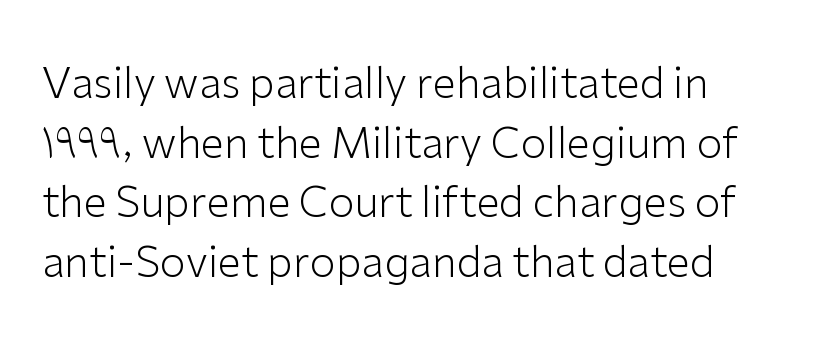
Q: Is the text bold? A: No.
Q: Is the text italic (slanted)? A: No, it is upright.
Q: Is the typeface a serif or a sans-serif typeface? A: Sans-serif.
Q: Is the text underlined? A: No.
Q: Is the spacing between letters normal or unusually wide? A: Normal.
Q: Is the spacing between lines tight, normal or loose? A: Normal.
Q: Width (condensed, normal, or wide)? A: Normal.
Q: Stroke contrast? A: Low.
Q: x-height? A: Medium.
Q: Monospaced? A: No.
